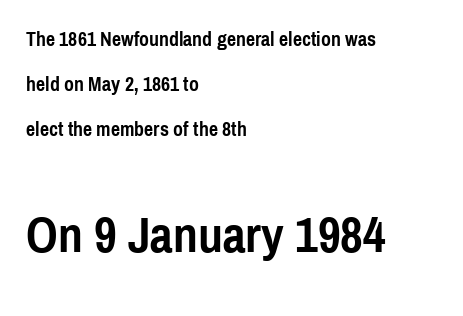
Q: Is the text bold? A: Yes.
Q: Is the text italic (slanted)? A: No, it is upright.
Q: Is the typeface a serif or a sans-serif typeface? A: Sans-serif.
Q: Is the text underlined? A: No.
Q: How is the paragraph aligned? A: Left-aligned.
Q: Is the spacing between letters normal or unusually wide? A: Normal.
Q: Is the spacing between lines tight, normal or loose? A: Loose.
Q: Which block of text is set in a larger size, the first (top) or the second (bottom)? A: The second (bottom) one.
Q: Width (condensed, normal, or wide)? A: Condensed.
Q: x-height? A: Medium.
Q: Monospaced? A: No.
